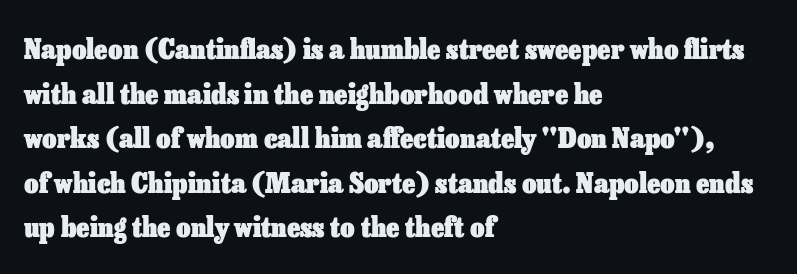
{"italic": "no", "bold": "yes", "weight": "heavy", "width": "normal", "stroke_contrast": "low", "x_height": "medium", "monospaced": "no", "underline": "no", "align": "left", "line_spacing": "normal", "line_spacing_ratio": 1.59, "letter_spacing": "normal", "letter_spacing_em": 0.0, "glyph_px": 28}
